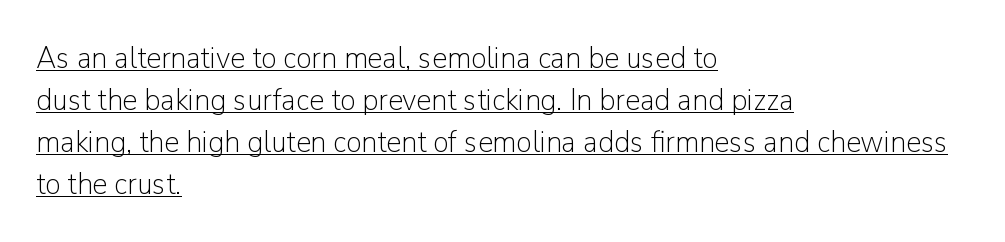
The compositor pushed each line to the left boundary. Inter-character spacing is left at the font's built-in metrics. This is roman type, the default non-slanted kind. Check where the strokes stop: nothing finishes them off — pure sans.
